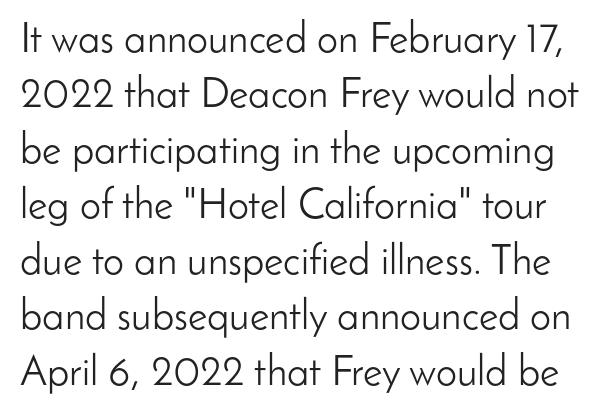
{"serif": "no", "italic": "no", "bold": "no", "weight": "light", "width": "normal", "stroke_contrast": "low", "x_height": "small", "monospaced": "no", "underline": "no", "line_spacing": "normal", "line_spacing_ratio": 1.32, "letter_spacing": "normal", "letter_spacing_em": 0.0, "glyph_px": 42}
